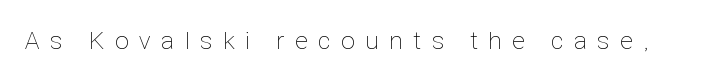
The image shows 25 px text type, upright; set unusually wide letter spacing (+0.44 em), not underlined.
